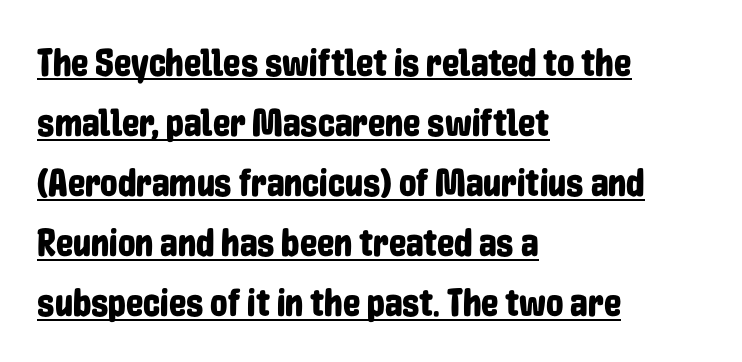
{"serif": "no", "italic": "no", "width": "condensed", "stroke_contrast": "low", "x_height": "medium", "monospaced": "no", "underline": "yes", "align": "left", "line_spacing": "normal", "line_spacing_ratio": 1.54, "letter_spacing": "normal", "letter_spacing_em": 0.0, "glyph_px": 39}
